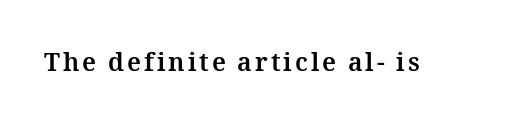
{"italic": "no", "bold": "yes", "underline": "no", "glyph_px": 25}
